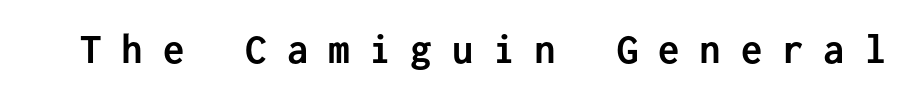
{"serif": "no", "italic": "no", "bold": "yes", "weight": "semibold", "width": "normal", "stroke_contrast": "low", "x_height": "medium", "monospaced": "yes", "underline": "no", "letter_spacing": "wide", "letter_spacing_em": 0.46, "glyph_px": 43}
